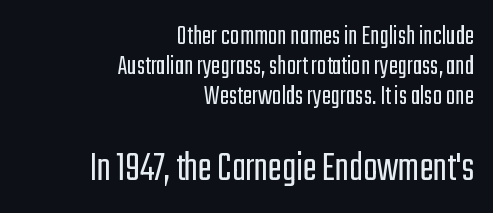
Line spacing here is tight. Students, note that the glyphs here touch the page at normal intervals. Each stroke keeps to a modest, everyday thickness or less. Observe the absence of serifs on each vertical stroke in this sample. Honestly, there is no underline to notice here at all.
